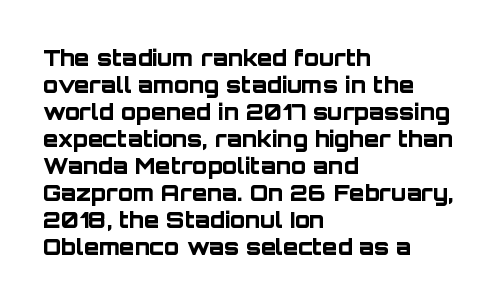
Q: Is the text bold? A: Yes.
Q: Is the text italic (slanted)? A: No, it is upright.
Q: Is the text underlined? A: No.
Q: How is the paragraph aligned? A: Left-aligned.
Q: Is the spacing between letters normal or unusually wide? A: Normal.
